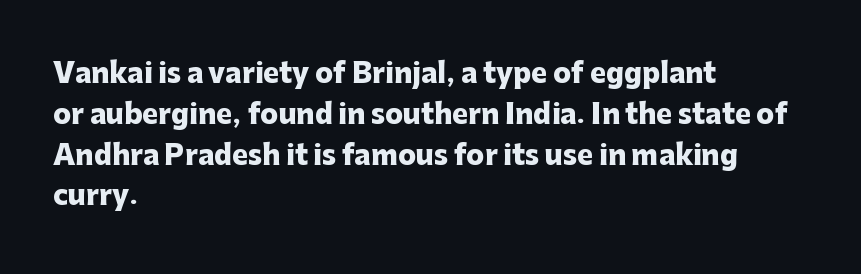
This is the regular roman posture of the typeface. Regarding leading, the lines here are spaced in the standard way. Heft: maximum for text — a bold. The specimen omits any rule beneath the text block's lines.
